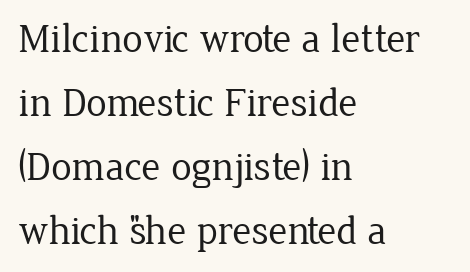
Q: Is the text bold? A: No.
Q: Is the text italic (slanted)? A: No, it is upright.
Q: Is the typeface a serif or a sans-serif typeface? A: Serif.
Q: Is the text underlined? A: No.
Q: How is the paragraph aligned? A: Left-aligned.
Q: Is the spacing between letters normal or unusually wide? A: Normal.
Q: Is the spacing between lines tight, normal or loose? A: Normal.
Q: Width (condensed, normal, or wide)? A: Normal.
Q: Stroke contrast? A: Low.
Q: x-height? A: Medium.
Q: Monospaced? A: No.
